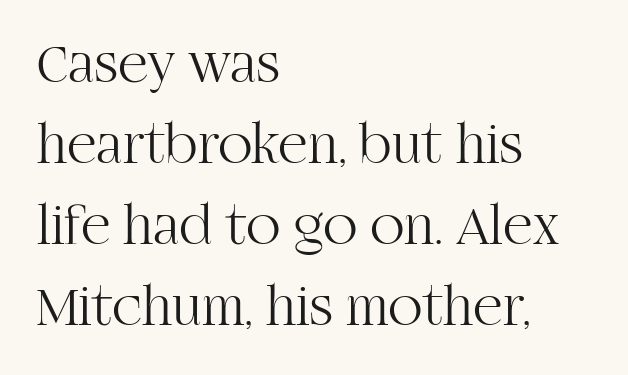
{"serif": "yes", "italic": "no", "bold": "no", "weight": "light", "width": "normal", "stroke_contrast": "high", "x_height": "large", "monospaced": "no", "underline": "no", "align": "left", "line_spacing": "normal", "line_spacing_ratio": 1.42, "letter_spacing": "normal", "letter_spacing_em": 0.0, "glyph_px": 57}
